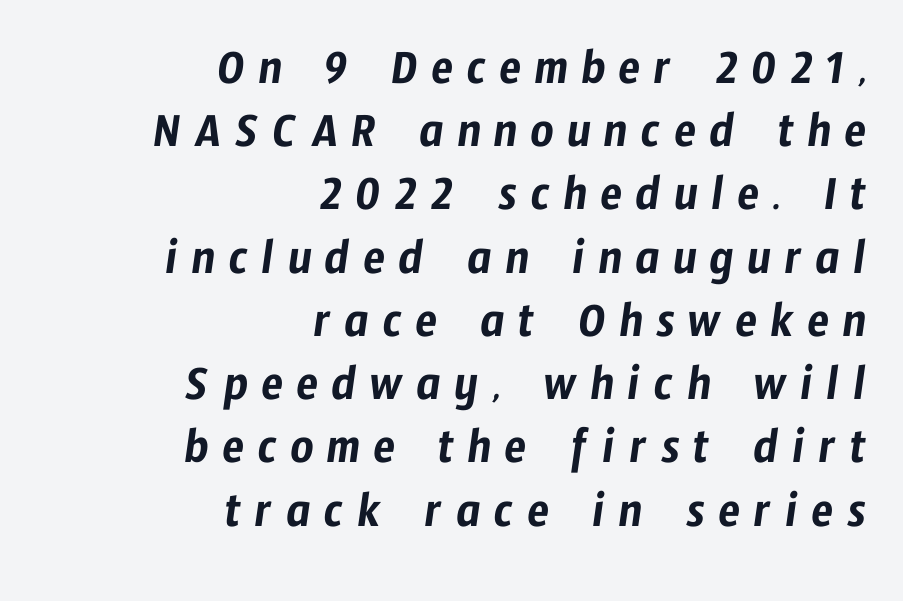
There is plenty of visible air inserted between adjacent glyphs. The letters advance in unequal steps, a hallmark of proportional type. The characters display no serif detailing; their extremities are plain. Letters rest on an invisible, unmarked baseline. If you drew a ruler down the right edge, every line would touch it.
